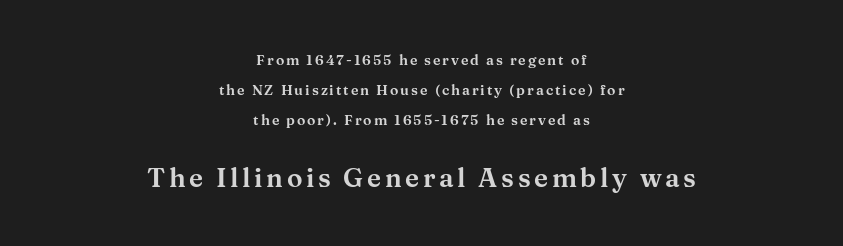
The image shows 26 px text type, upright; set centered, loose line spacing (2.13x), not underlined; the second (bottom) block is 1.86x larger.
